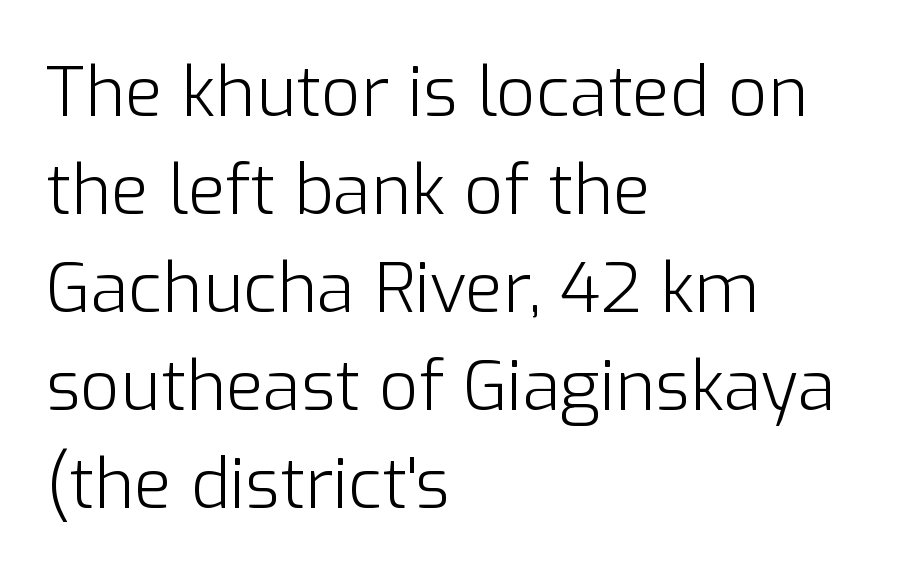
The image shows 69 px light sans-serif type, upright; set left-aligned, normal line spacing (1.42x), normal letter spacing, not underlined; low stroke contrast and a medium x-height.
